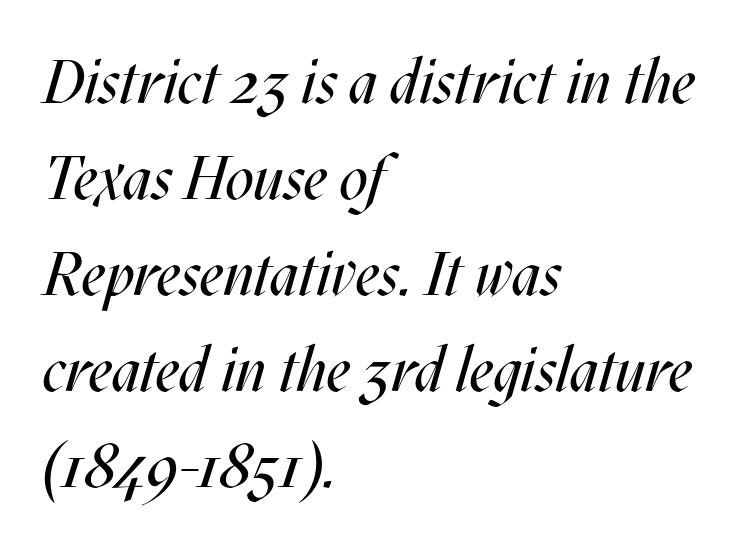
{"italic": "yes", "lean": "right", "slant_degrees": 17, "bold": "no", "weight": "regular", "width": "condensed", "stroke_contrast": "medium", "x_height": "large", "monospaced": "no", "underline": "no", "align": "left", "line_spacing": "normal", "line_spacing_ratio": 1.55, "letter_spacing": "normal", "letter_spacing_em": 0.0, "glyph_px": 62}
